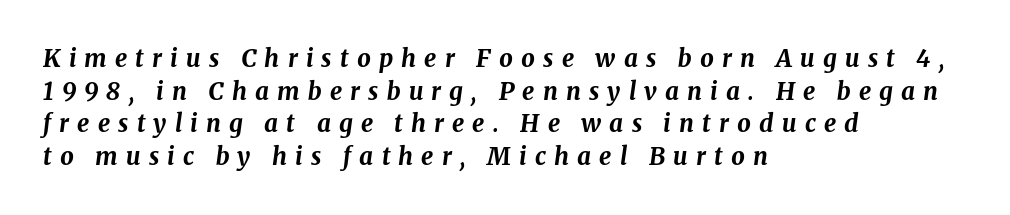
Q: Is the text bold? A: Yes.
Q: Is the text italic (slanted)? A: Yes, it leans right by about 8 degrees.
Q: Is the text underlined? A: No.
Q: How is the paragraph aligned? A: Left-aligned.
Q: Is the spacing between letters normal or unusually wide? A: Unusually wide.
Q: Is the spacing between lines tight, normal or loose? A: Normal.
